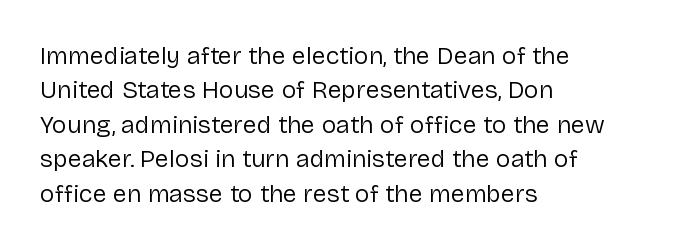
Spacing between characters is what you'd get straight out of the box. The passage shown is not underscored anywhere. The lines in this sample share a left origin and differ only in where they stop. The lines sit at an ordinary, default distance from one another. Is the type heavy? It reads as light-to-regular instead.
